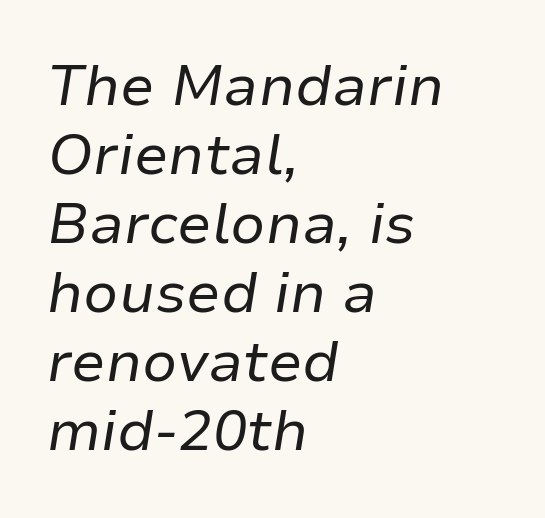
Q: Is the text bold? A: No.
Q: Is the text italic (slanted)? A: Yes, it leans right by about 9 degrees.
Q: Is the text underlined? A: No.
Q: How is the paragraph aligned? A: Left-aligned.
Q: Is the spacing between letters normal or unusually wide? A: Normal.
Q: Width (condensed, normal, or wide)? A: Normal.
Q: Stroke contrast? A: Low.
Q: x-height? A: Medium.
Q: Monospaced? A: No.
